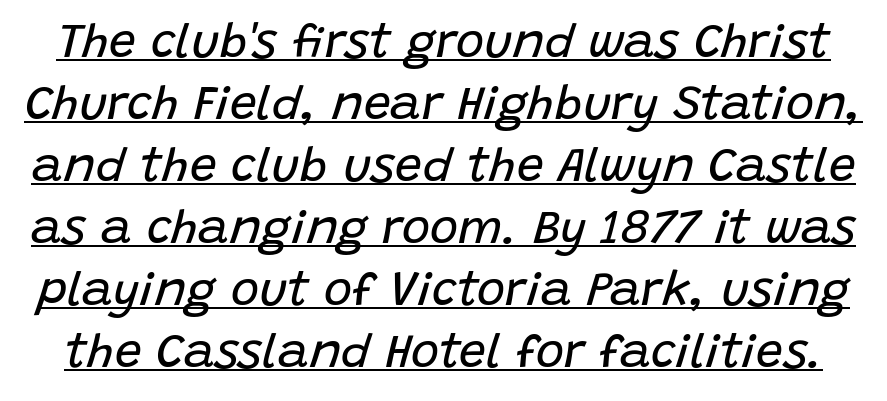
Q: Is the text bold? A: No.
Q: Is the text italic (slanted)? A: Yes, it leans right by about 15 degrees.
Q: Is the text underlined? A: Yes.
Q: Is the spacing between letters normal or unusually wide? A: Normal.
Q: Is the spacing between lines tight, normal or loose? A: Normal.
Q: Width (condensed, normal, or wide)? A: Normal.
Q: Stroke contrast? A: Low.
Q: x-height? A: Large.
Q: Monospaced? A: No.
